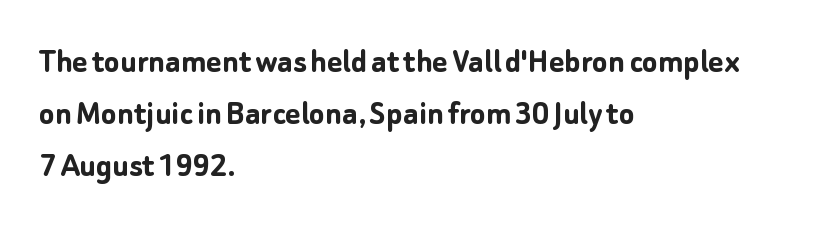
The image shows 36 px semibold sans-serif type, upright; set left-aligned, normal line spacing (1.44x), normal letter spacing, not underlined; low stroke contrast and a medium x-height.
